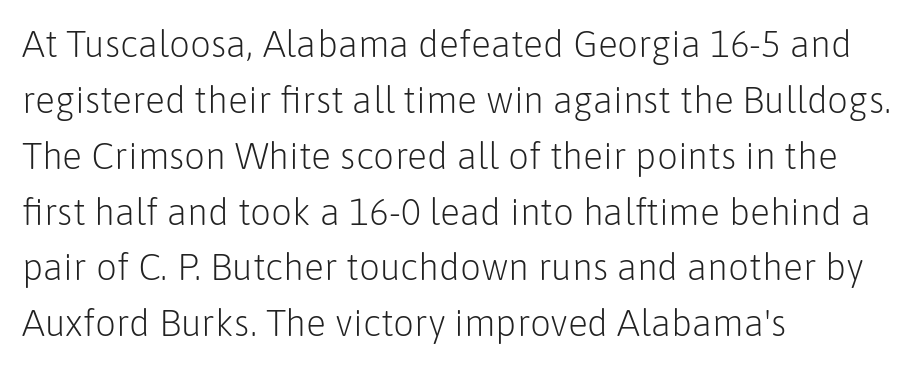
The image shows 37 px light sans-serif type, upright; set left-aligned, normal line spacing (1.51x), normal letter spacing, not underlined; low stroke contrast and a medium x-height.
